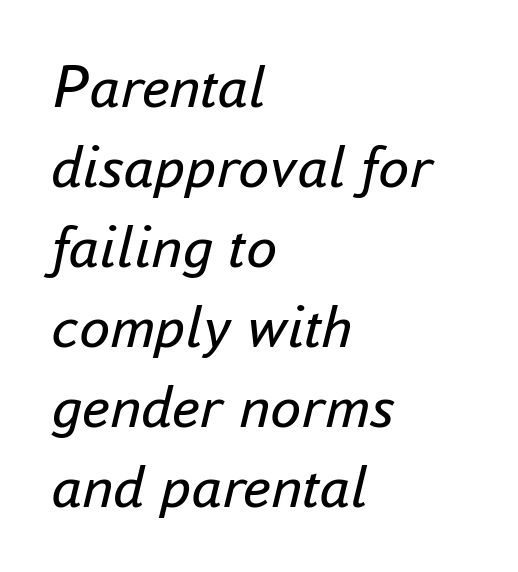
The image shows 62 px regular-weight type, italic (leaning right); set left-aligned, normal line spacing (1.29x), normal letter spacing, not underlined; low stroke contrast and a small x-height.
